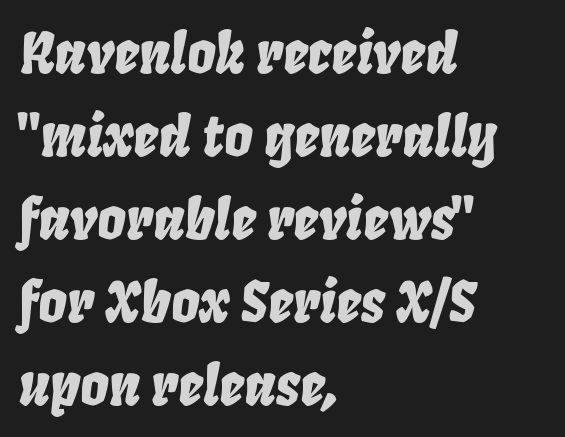
Q: Is the text italic (slanted)? A: Yes, it leans right by about 8 degrees.
Q: Is the text underlined? A: No.
Q: How is the paragraph aligned? A: Left-aligned.
Q: Is the spacing between letters normal or unusually wide? A: Normal.
Q: Is the spacing between lines tight, normal or loose? A: Normal.
Q: Width (condensed, normal, or wide)? A: Condensed.
Q: Stroke contrast? A: Low.
Q: x-height? A: Large.
Q: Monospaced? A: No.
